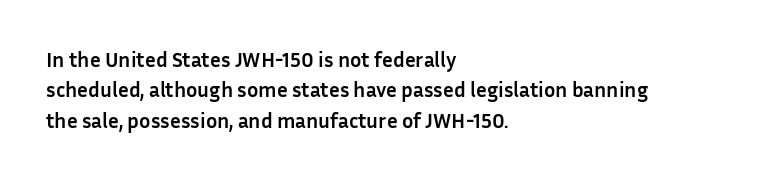
Notice how the stems are strictly vertical — no italics here. These words are printed bold, with thick strokes throughout. Leading: standard. You could call the tracking neutral — neither tight nor loose. The rendering anchors every line to the left-hand side. The words here are not underlined.
